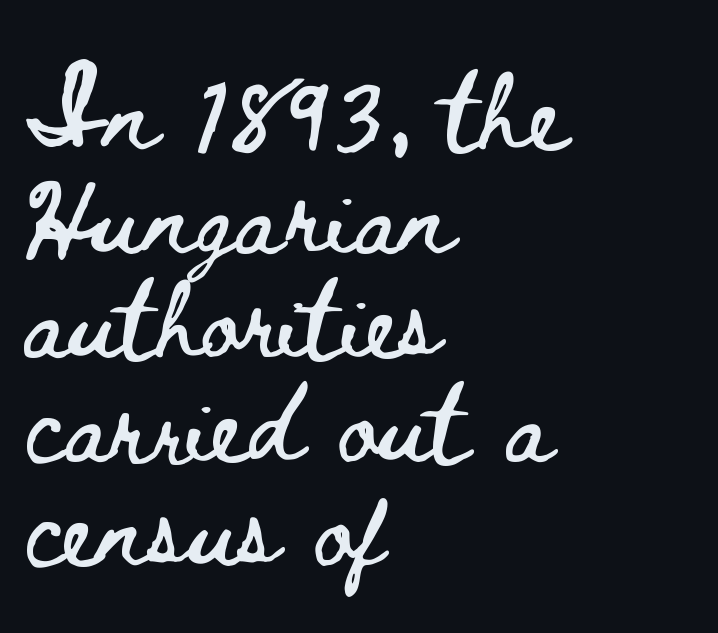
The image shows 76 px wide type; set left-aligned, normal line spacing (1.37x), normal letter spacing, not underlined; low stroke contrast and a small x-height.
